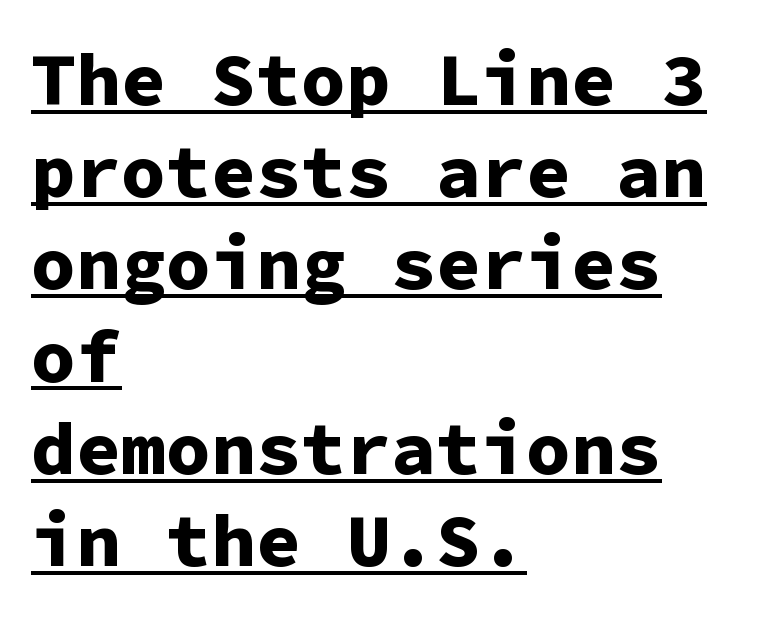
{"serif": "no", "italic": "no", "bold": "yes", "weight": "bold", "width": "normal", "stroke_contrast": "low", "x_height": "medium", "monospaced": "yes", "underline": "yes", "align": "left", "line_spacing_ratio": 1.23, "letter_spacing": "normal", "letter_spacing_em": 0.0, "glyph_px": 75}
